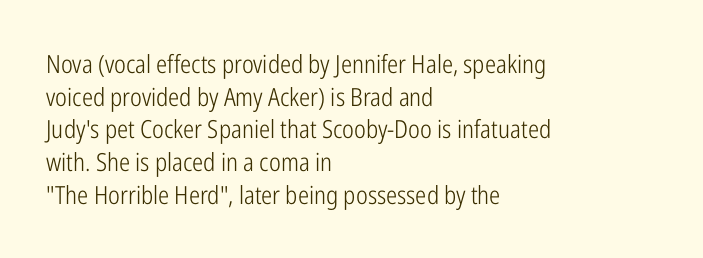
The image shows 25 px text type, upright; set left-aligned, normal line spacing (1.31x), normal letter spacing, not underlined.
